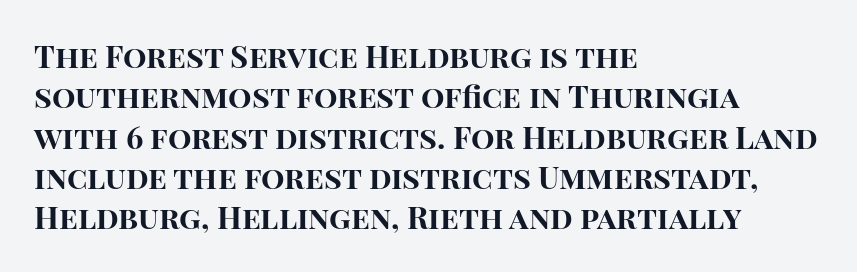
Q: Is the text bold? A: Yes.
Q: Is the text italic (slanted)? A: No, it is upright.
Q: Is the typeface a serif or a sans-serif typeface? A: Sans-serif.
Q: Is the text underlined? A: No.
Q: How is the paragraph aligned? A: Left-aligned.
Q: Is the spacing between letters normal or unusually wide? A: Normal.
Q: Is the spacing between lines tight, normal or loose? A: Normal.
Q: Width (condensed, normal, or wide)? A: Normal.
Q: Stroke contrast? A: High.
Q: x-height? A: Large.
Q: Monospaced? A: No.
